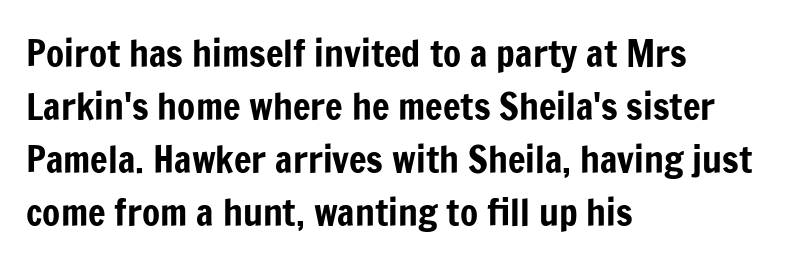
The image shows 37 px condensed sans-serif type, upright; set left-aligned, normal line spacing (1.43x), normal letter spacing, not underlined; low stroke contrast and a medium x-height.
